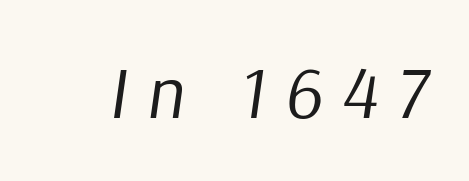
The image shows 75 px regular-weight type, italic (leaning right); set unusually wide letter spacing (+0.24 em), not underlined; low stroke contrast and a medium x-height.
